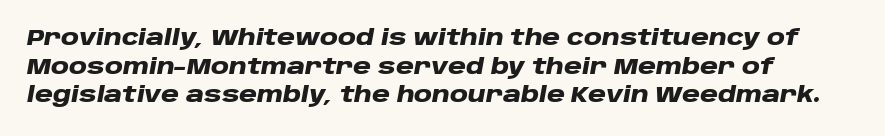
Each word holds together tightly as a unit, with standard inter-letter gaps. These lines stack with their left ends in a neat column. Caption: bold face, heavy strokes. Leading matches the norm, producing a regular column. The passage shown leans; its letterforms are oblique.
